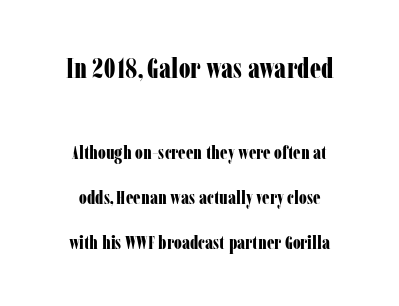
{"serif": "yes", "italic": "no", "bold": "yes", "weight": "bold", "width": "condensed", "stroke_contrast": "low", "x_height": "medium", "monospaced": "no", "underline": "no", "line_spacing": "loose", "line_spacing_ratio": 2.38, "letter_spacing": "normal", "letter_spacing_em": 0.0, "larger_block": "first", "size_ratio": 1.47, "glyph_px": 28}
